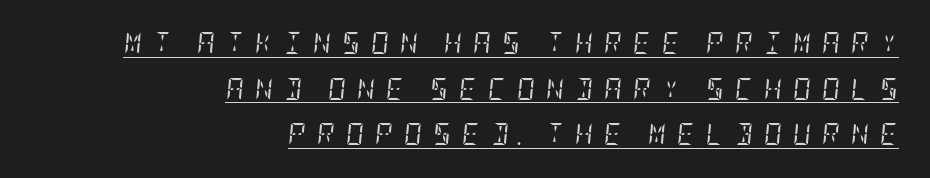
Short and long lines alike share a common ending point at right. Between one letter and the next there's a generous, obvious gap. These characters rest on top of a visible drawn line. Think standard paragraph weight, or any step lighter than that.
